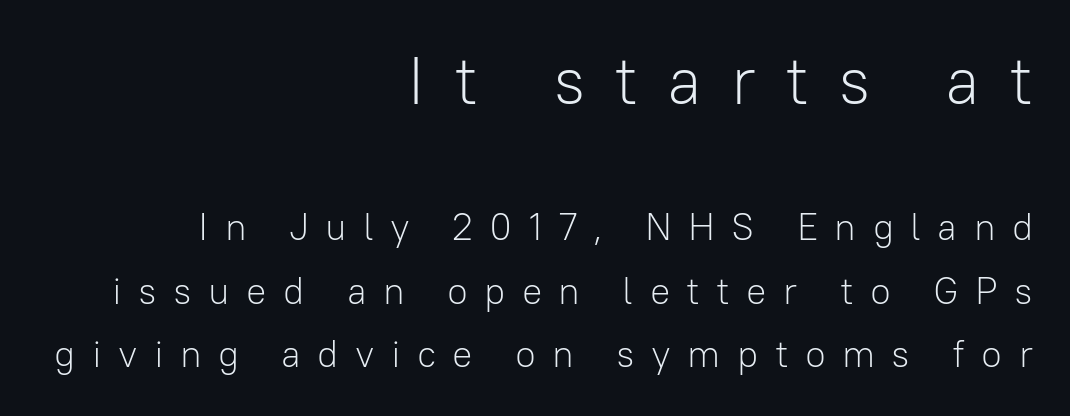
{"serif": "no", "italic": "no", "bold": "no", "weight": "light", "width": "normal", "stroke_contrast": "low", "x_height": "medium", "monospaced": "no", "underline": "no", "align": "right", "line_spacing": "normal", "line_spacing_ratio": 1.67, "letter_spacing": "wide", "letter_spacing_em": 0.43, "larger_block": "first", "size_ratio": 1.76, "glyph_px": 67}
